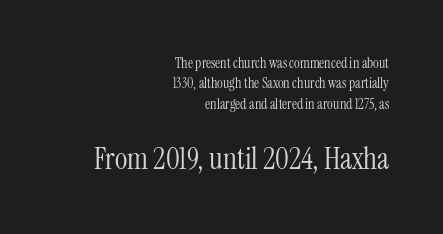
Q: Is the text bold? A: No.
Q: Is the text italic (slanted)? A: No, it is upright.
Q: Is the typeface a serif or a sans-serif typeface? A: Serif.
Q: Is the text underlined? A: No.
Q: How is the paragraph aligned? A: Right-aligned.
Q: Is the spacing between letters normal or unusually wide? A: Normal.
Q: Is the spacing between lines tight, normal or loose? A: Normal.
Q: Which block of text is set in a larger size, the first (top) or the second (bottom)? A: The second (bottom) one.
Q: Width (condensed, normal, or wide)? A: Condensed.
Q: Stroke contrast? A: Medium.
Q: x-height? A: Medium.
Q: Monospaced? A: No.
